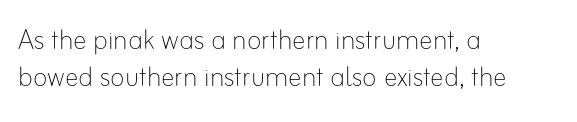
Q: Is the text bold? A: No.
Q: Is the text italic (slanted)? A: No, it is upright.
Q: Is the text underlined? A: No.
Q: How is the paragraph aligned? A: Left-aligned.
Q: Is the spacing between letters normal or unusually wide? A: Normal.
Q: Is the spacing between lines tight, normal or loose? A: Tight.
Q: Width (condensed, normal, or wide)? A: Normal.
Q: Stroke contrast? A: Low.
Q: x-height? A: Small.
Q: Monospaced? A: No.
